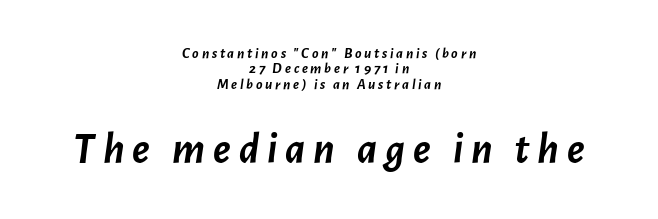
The image shows 44 px semibold type, italic (leaning right); set centered, tight line spacing (1.02x), not underlined; the second (bottom) block is 2.93x larger; low stroke contrast and a medium x-height.
